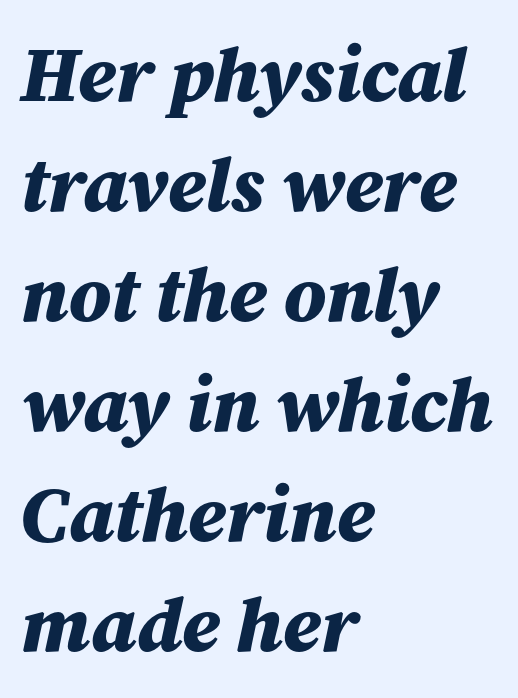
Spacing between characters is what you'd get straight out of the box. The passage shown leans; its letterforms are oblique. Compared with a centered layout, this one pins lines to the left instead. The strip under each line holds only bare page. The characters look thick and weighty, a clear bold. The passage shown is typed in a proportional face where columns would drift.
